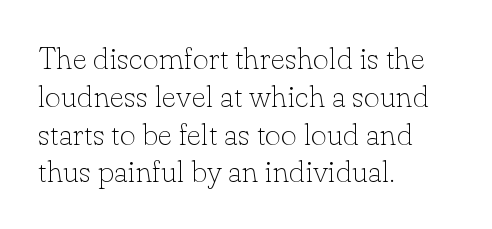
The image shows 31 px thin serif type, upright; set left-aligned, line spacing 1.22x, normal letter spacing, not underlined; low stroke contrast and a small x-height.
